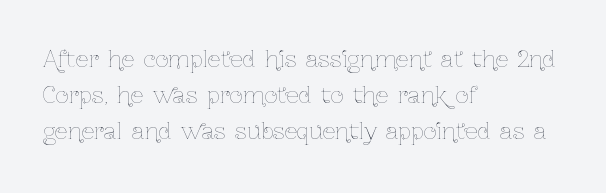
{"italic": "no", "bold": "no", "underline": "no", "align": "left", "line_spacing": "normal", "line_spacing_ratio": 1.56, "letter_spacing": "normal", "letter_spacing_em": 0.0, "glyph_px": 23}
